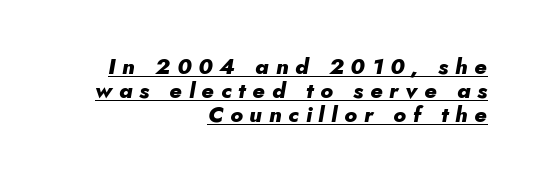
{"italic": "yes", "lean": "right", "slant_degrees": 10, "bold": "yes", "underline": "yes", "align": "right", "line_spacing": "tight", "line_spacing_ratio": 1.09, "letter_spacing": "wide", "letter_spacing_em": 0.31, "glyph_px": 22}
